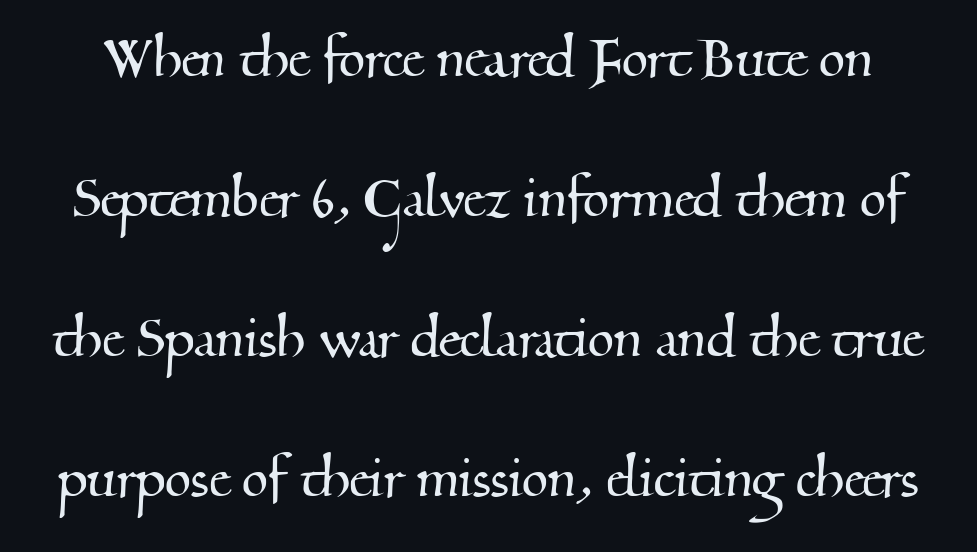
Each new line begins a long way beneath the previous one. Little horizontal feet cap the strokes, marking this as serif type. The face used here is proportionally spaced, like ordinary book or web type. The gaps between neighbouring characters are ordinary and unremarkable. Plain, unruled lines of type.
